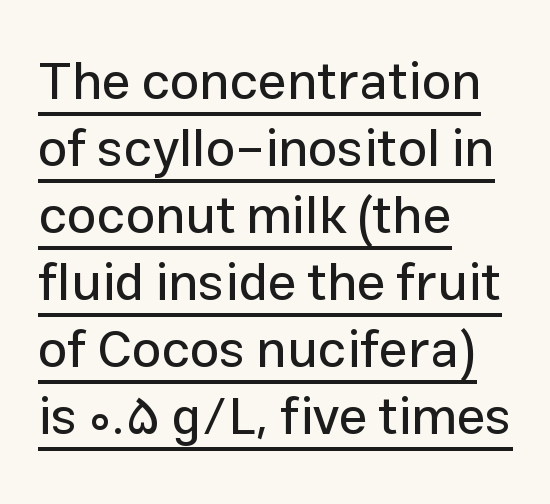
The image shows 52 px sans-serif type, upright; set left-aligned, normal line spacing (1.29x), normal letter spacing, underlined; low stroke contrast and a medium x-height.
